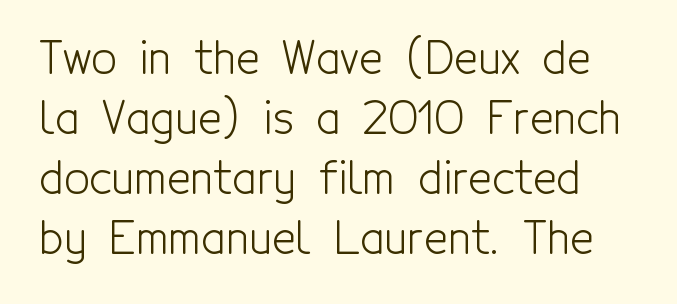
{"serif": "no", "italic": "no", "bold": "no", "weight": "light", "width": "condensed", "x_height": "medium", "monospaced": "no", "underline": "no", "line_spacing": "normal", "line_spacing_ratio": 1.33, "letter_spacing": "normal", "letter_spacing_em": 0.0, "glyph_px": 45}
